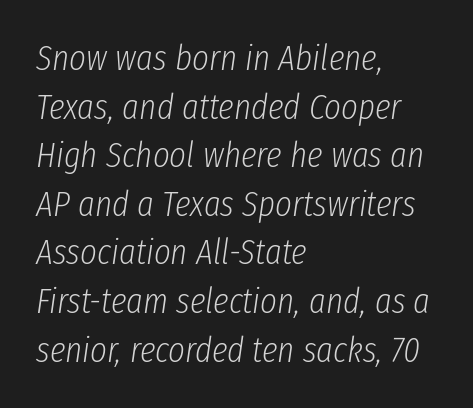
The font is comparable to plain body text, perhaps lighter. The gap between lines stays unmarked. Standard letterfit; no display-style spreading of the glyphs. The passage is arranged the way most books set body copy — flush left.
